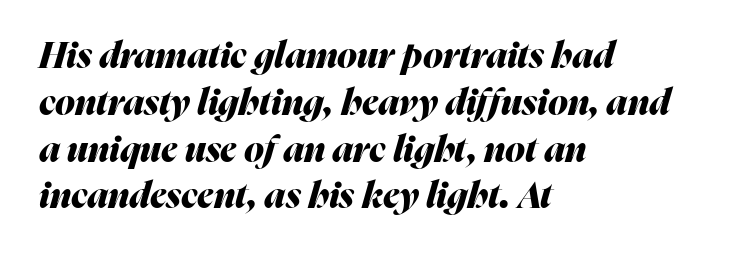
{"italic": "yes", "lean": "right", "slant_degrees": 16, "bold": "yes", "weight": "heavy", "width": "normal", "stroke_contrast": "medium", "x_height": "medium", "monospaced": "no", "underline": "no", "align": "left", "line_spacing": "normal", "line_spacing_ratio": 1.3, "letter_spacing": "normal", "letter_spacing_em": 0.0, "glyph_px": 36}
